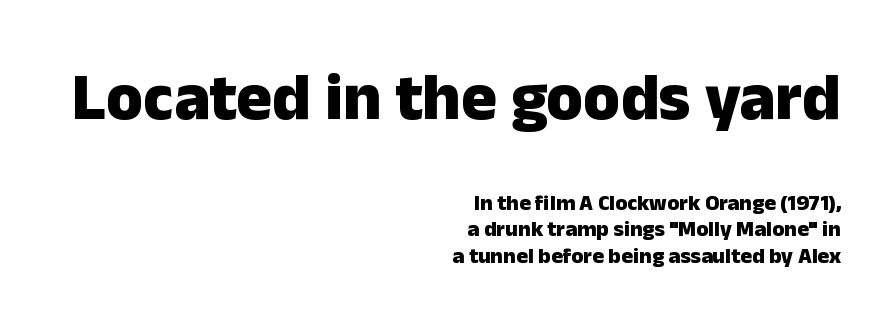
{"serif": "no", "italic": "no", "bold": "yes", "weight": "heavy", "width": "normal", "stroke_contrast": "low", "x_height": "medium", "monospaced": "no", "underline": "no", "align": "right", "line_spacing_ratio": 1.21, "letter_spacing": "normal", "letter_spacing_em": 0.0, "larger_block": "first", "size_ratio": 3.05, "glyph_px": 67}
